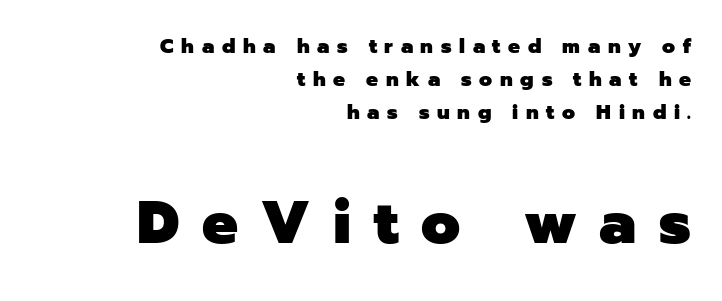
Does extra space separate the letters? Yes, quite a lot of it. This rendering employs a face without finishing strokes, i.e., a sans-serif. Upright lettering throughout. The words here are not underlined. The compositor pushed each line to the right boundary.
